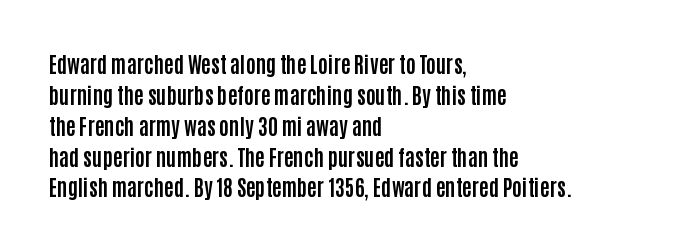
Posture: vertical. A classic flush-left, rag-right setting is used for this passage. Horizontal bands of white between lines are of average thickness. Each word holds together tightly as a unit, with standard inter-letter gaps. The font is running at its bold setting.
